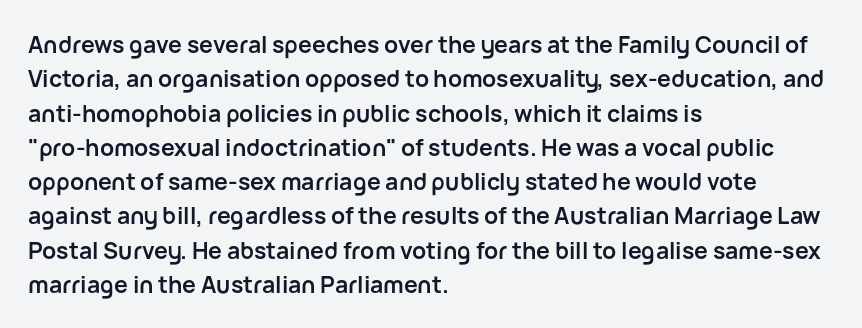
The image shows 23 px bold type, upright; set left-aligned, normal line spacing (1.49x), normal letter spacing, not underlined.
